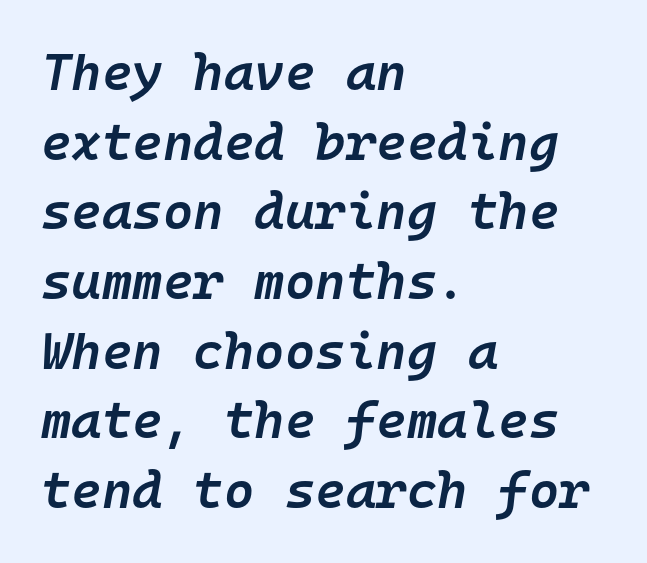
Q: Is the text bold? A: Semi-bold.
Q: Is the text italic (slanted)? A: Yes, it leans right by about 10 degrees.
Q: Is the text underlined? A: No.
Q: How is the paragraph aligned? A: Left-aligned.
Q: Is the spacing between letters normal or unusually wide? A: Normal.
Q: Is the spacing between lines tight, normal or loose? A: Normal.
Q: Width (condensed, normal, or wide)? A: Normal.
Q: Stroke contrast? A: Low.
Q: x-height? A: Medium.
Q: Monospaced? A: Yes.
